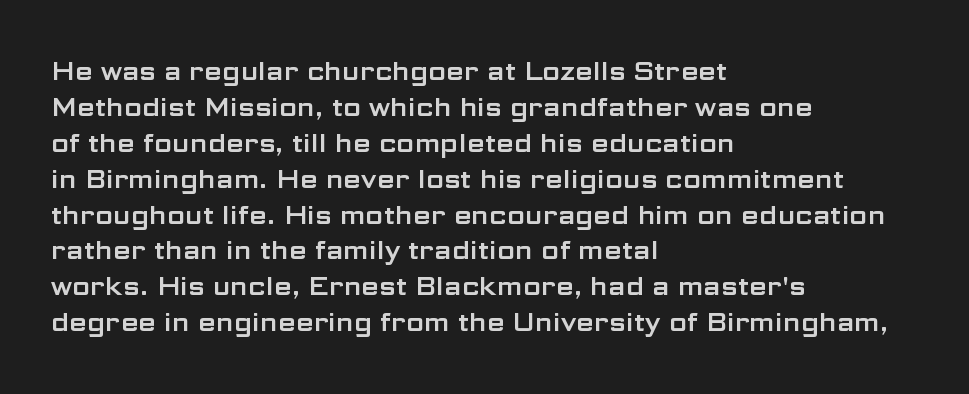
The image shows 26 px text type, upright; set left-aligned, normal line spacing (1.38x), normal letter spacing, not underlined.
